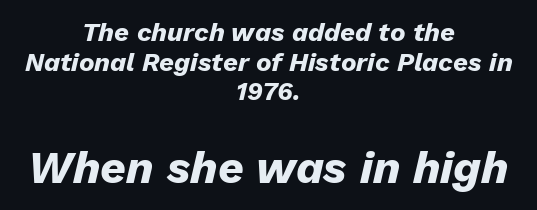
Varying glyph widths throughout — classic text-font behaviour. Caption: bold face, heavy strokes. Observe the lean: these are italic letterforms. Vertical spacing — tight.
